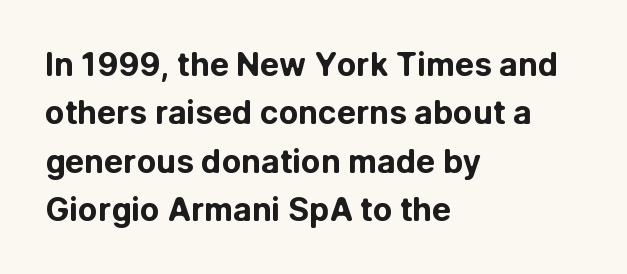
{"serif": "no", "italic": "no", "bold": "yes", "weight": "bold", "width": "normal", "stroke_contrast": "low", "x_height": "medium", "monospaced": "no", "underline": "no", "align": "left", "line_spacing": "normal", "line_spacing_ratio": 1.51, "letter_spacing": "normal", "letter_spacing_em": 0.0, "glyph_px": 32}
